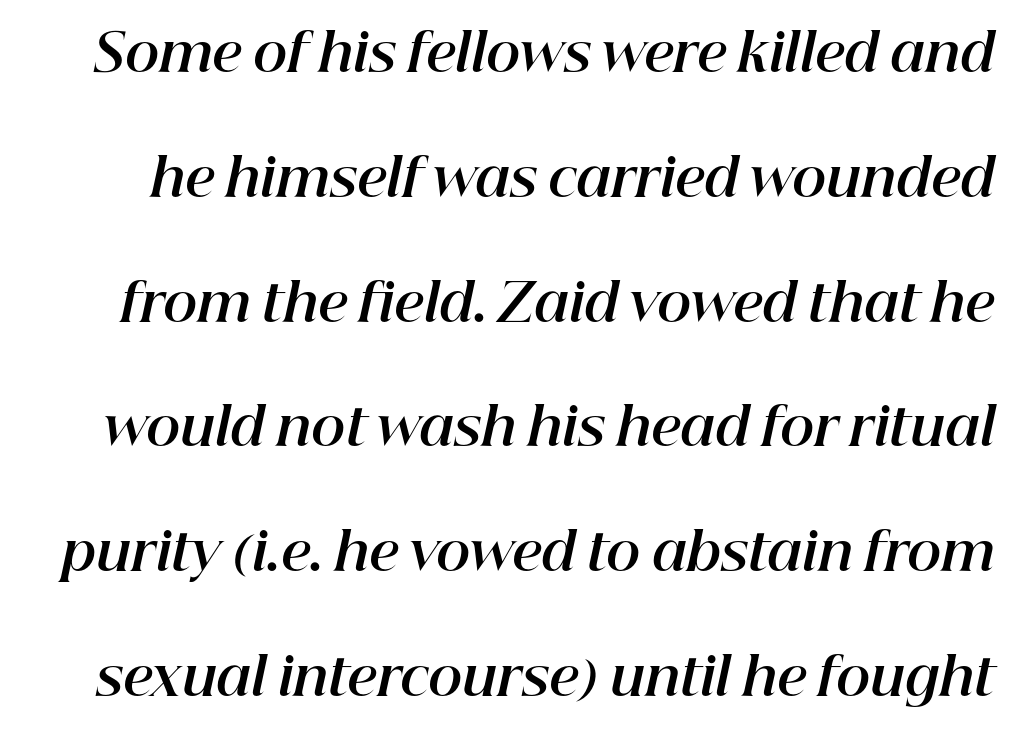
The image shows 52 px bold type, italic (leaning right); set loose line spacing (2.4x), normal letter spacing, not underlined; high stroke contrast and a medium x-height.
